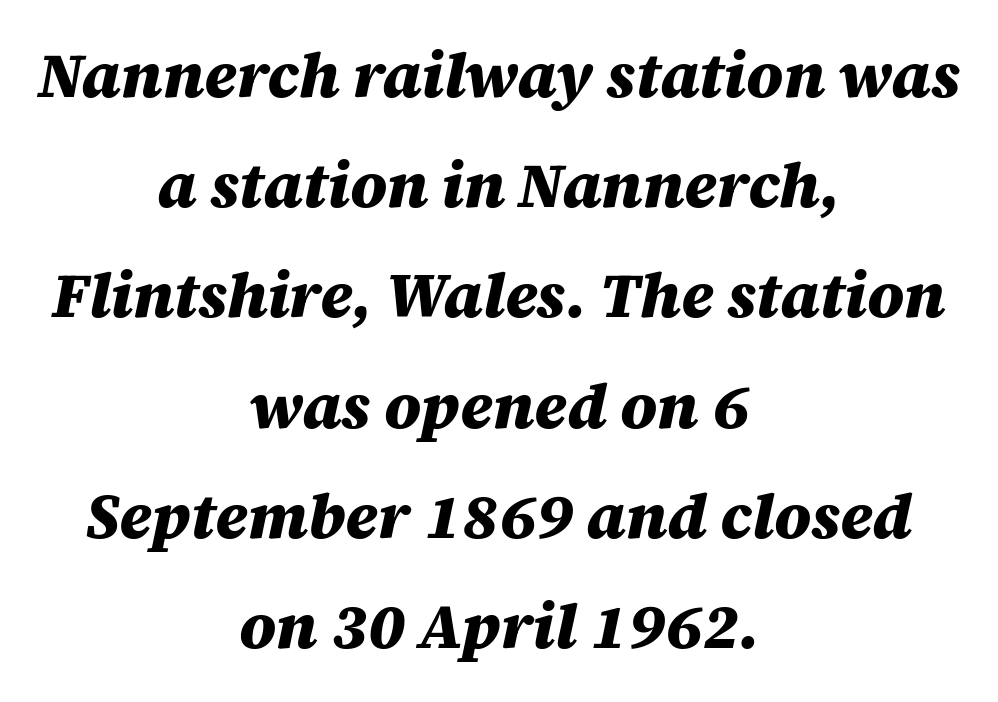
Q: Is the text bold? A: Yes.
Q: Is the text italic (slanted)? A: Yes, it leans right by about 12 degrees.
Q: Is the text underlined? A: No.
Q: How is the paragraph aligned? A: Centered.
Q: Is the spacing between letters normal or unusually wide? A: Normal.
Q: Width (condensed, normal, or wide)? A: Normal.
Q: Stroke contrast? A: Medium.
Q: x-height? A: Large.
Q: Monospaced? A: No.
